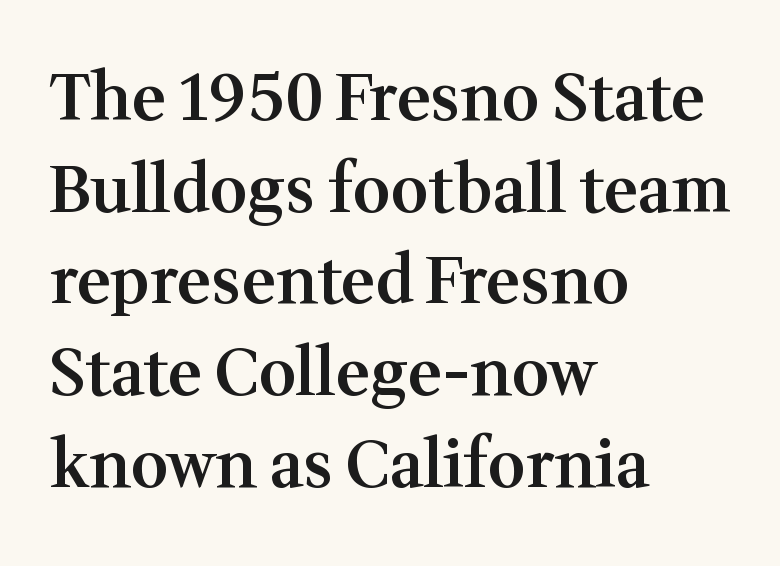
You can tell it's not italic because the verticals are truly vertical. Short and long lines alike share a common starting point at left. The passage shown stacks its lines at a standard gap. Quick note: underline off.
